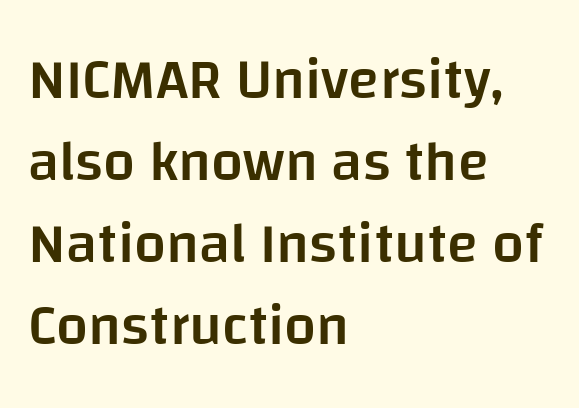
{"serif": "no", "italic": "no", "bold": "semi", "weight": "semibold", "width": "normal", "stroke_contrast": "low", "x_height": "large", "monospaced": "no", "underline": "no", "align": "left", "line_spacing": "normal", "line_spacing_ratio": 1.44, "letter_spacing": "normal", "letter_spacing_em": 0.0, "glyph_px": 57}
